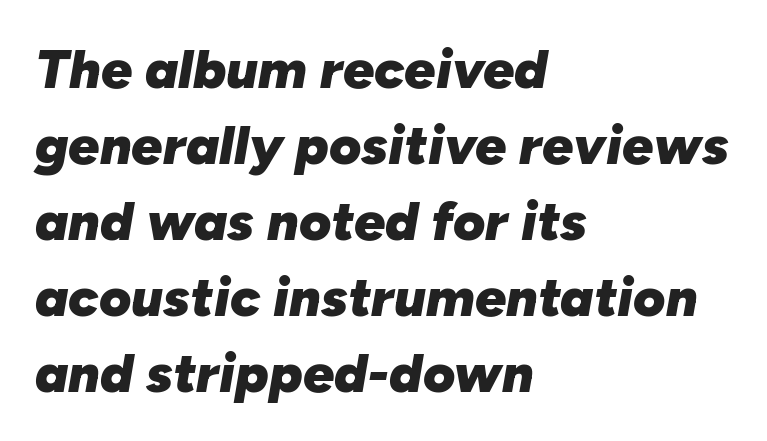
The specimen reads as italic at a glance. Compared with typical body copy, the letter spacing here is the same. Letters rest on an invisible, unmarked baseline. Character widths vary here, with narrow letters taking less room than wide ones. These lines carry a lot of weight — the face is fully bold. The ragged edge is on the right, which tells us the setting is flush left.
